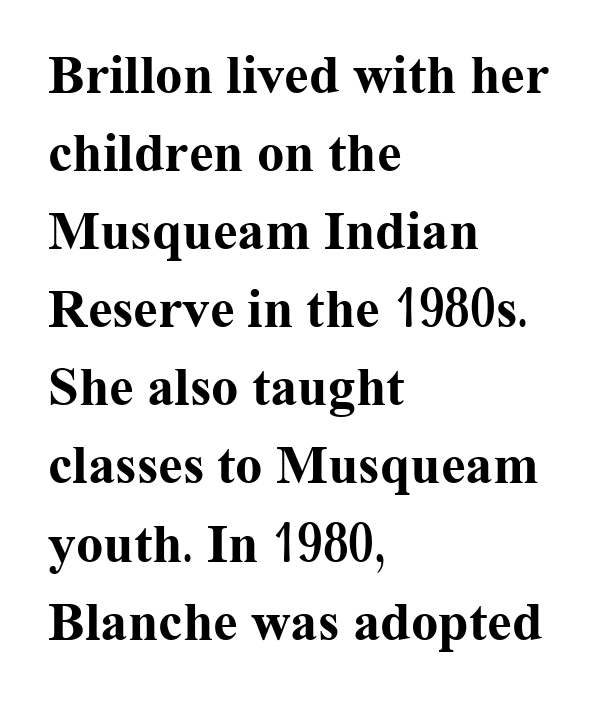
{"serif": "yes", "italic": "no", "bold": "yes", "weight": "bold", "width": "normal", "stroke_contrast": "medium", "x_height": "medium", "monospaced": "no", "underline": "no", "align": "left", "line_spacing": "normal", "line_spacing_ratio": 1.42, "letter_spacing": "normal", "letter_spacing_em": 0.0, "glyph_px": 55}
